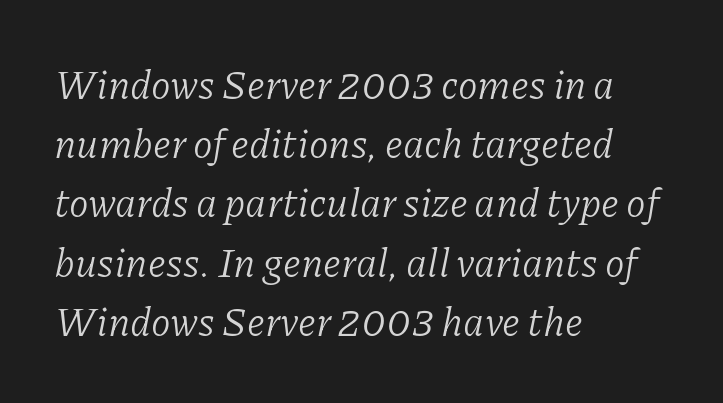
The image shows 40 px light serif type, italic (leaning right); set left-aligned, normal line spacing (1.48x), normal letter spacing, not underlined; low stroke contrast and a medium x-height.
